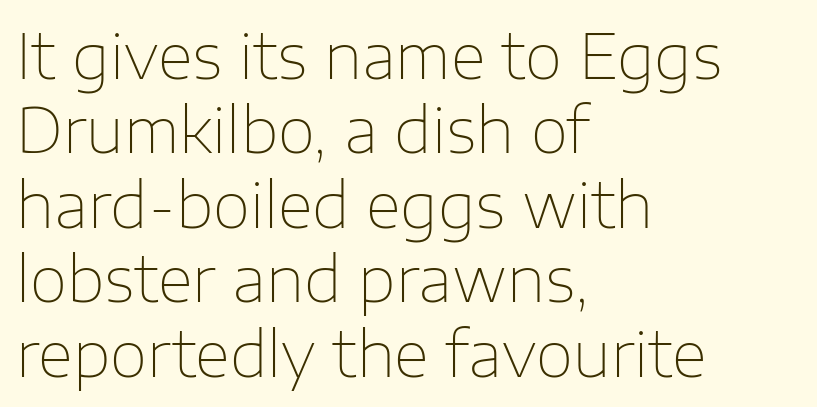
{"serif": "no", "italic": "no", "bold": "no", "weight": "thin", "width": "normal", "stroke_contrast": "low", "x_height": "medium", "monospaced": "no", "underline": "no", "align": "left", "line_spacing_ratio": 1.22, "letter_spacing": "normal", "letter_spacing_em": 0.0, "glyph_px": 61}
